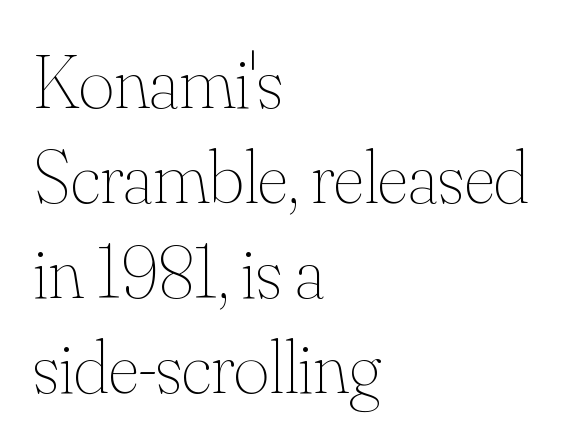
The image shows 76 px thin type, upright; set left-aligned, normal line spacing (1.25x), normal letter spacing, not underlined; medium stroke contrast and a small x-height.
